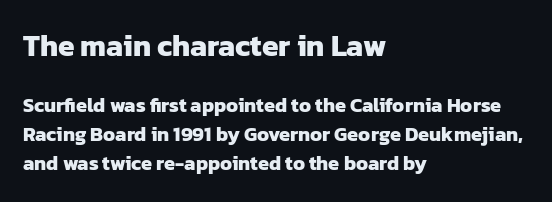
The gaps between neighbouring characters are ordinary and unremarkable. Spacing verdict: proportional, widths tailored to each character. The rendering uses a bold face; every stroke is thick and dark. Regarding serifs, this sample does without them. Lines of text with bare space underneath. Is the lower block the larger one? No — the upper block carries the bigger type.
